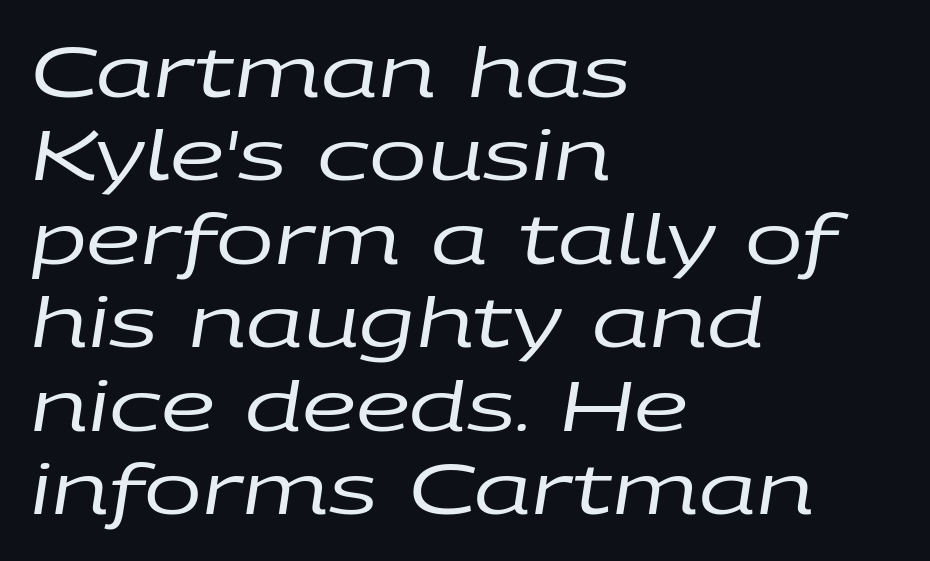
The image shows 69 px regular-weight, wide type, italic (leaning right); set left-aligned, line spacing 1.21x, normal letter spacing, not underlined; low stroke contrast and a large x-height.
